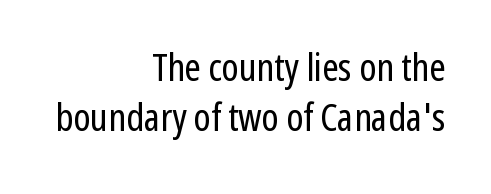
The image shows 39 px regular-weight, condensed sans-serif type, upright; set right-aligned, normal line spacing (1.29x), normal letter spacing, not underlined; low stroke contrast and a medium x-height.
